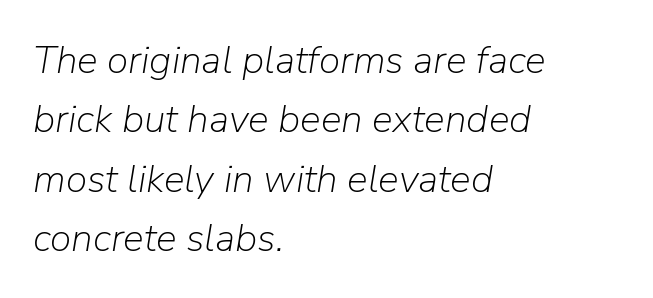
Proportional: the letters do not fall into vertical columns. How are the letters spaced? Ordinarily, with no added tracking. Line spacing here is normal. The typesetting does not lean heavy: it is not bold. The strip under each line holds only bare page. The specimen reads as italic at a glance.
